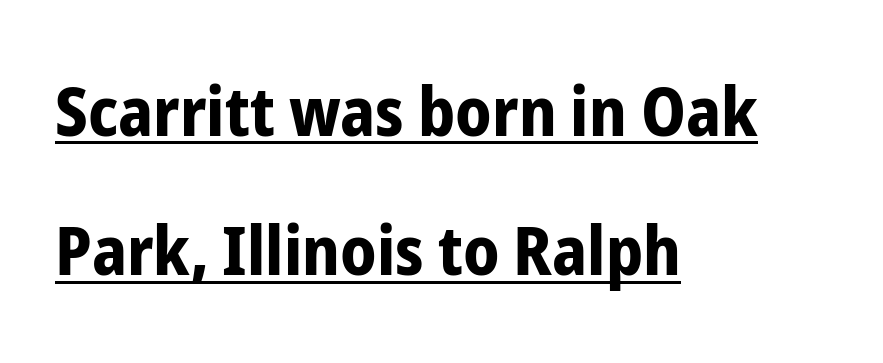
These lines were composed using upright roman letters. Pretty heavy lettering here — definitely bold. All the whitespace from short lines collects on the right. The type family on display is of the sans-serif kind. You could not count columns in this text — the font is proportionally spaced. Default kerning and tracking; the words read as compact shapes.
